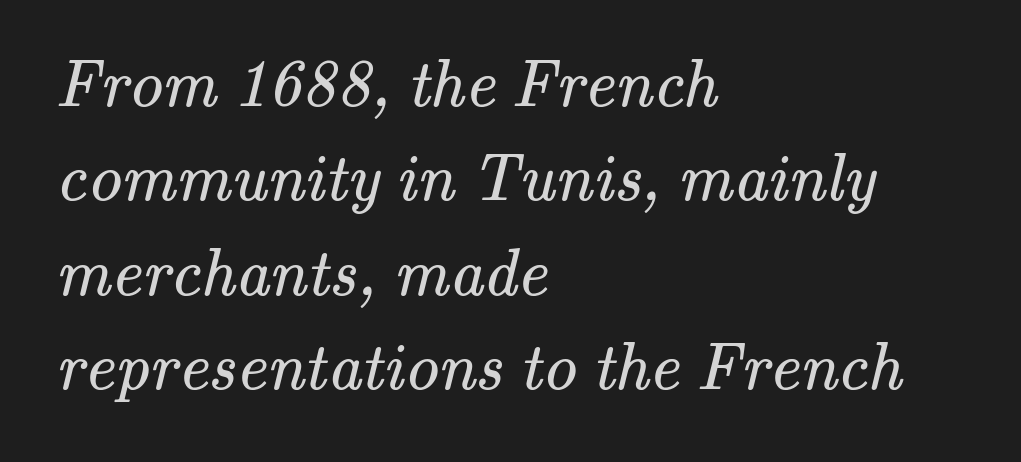
{"serif": "yes", "bold": "no", "weight": "regular", "width": "normal", "stroke_contrast": "medium", "x_height": "small", "monospaced": "no", "underline": "no", "align": "left", "line_spacing": "normal", "line_spacing_ratio": 1.41, "letter_spacing": "normal", "letter_spacing_em": 0.0, "glyph_px": 67}
